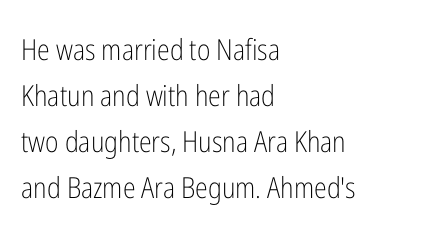
{"serif": "no", "italic": "no", "bold": "no", "weight": "light", "width": "condensed", "stroke_contrast": "low", "x_height": "medium", "monospaced": "no", "underline": "no", "align": "left", "line_spacing": "normal", "line_spacing_ratio": 1.59, "letter_spacing": "normal", "letter_spacing_em": 0.0, "glyph_px": 29}
